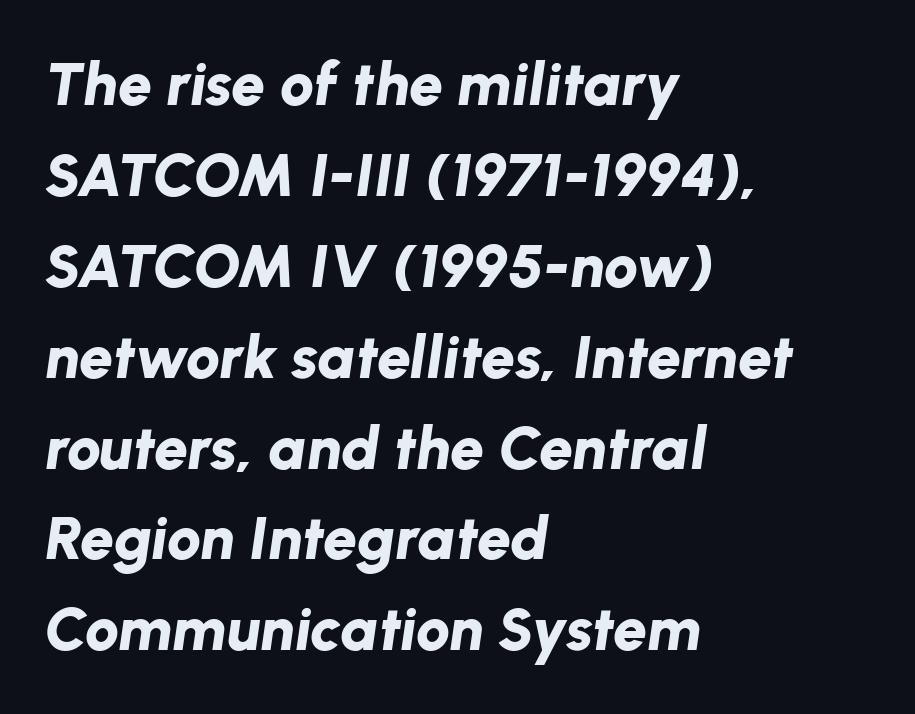
Q: Is the text bold? A: Yes.
Q: Is the text italic (slanted)? A: Yes, it leans right by about 8 degrees.
Q: Is the text underlined? A: No.
Q: How is the paragraph aligned? A: Left-aligned.
Q: Is the spacing between letters normal or unusually wide? A: Normal.
Q: Is the spacing between lines tight, normal or loose? A: Normal.
Q: Width (condensed, normal, or wide)? A: Normal.
Q: Stroke contrast? A: Low.
Q: x-height? A: Medium.
Q: Monospaced? A: No.
